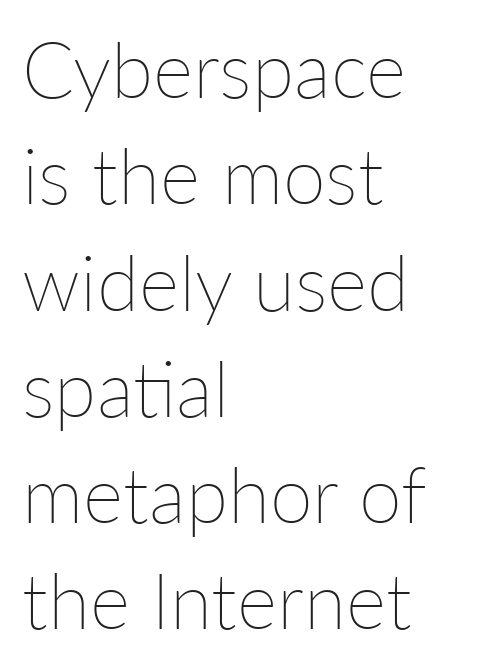
Q: Is the text bold? A: No.
Q: Is the text italic (slanted)? A: No, it is upright.
Q: Is the text underlined? A: No.
Q: How is the paragraph aligned? A: Left-aligned.
Q: Is the spacing between letters normal or unusually wide? A: Normal.
Q: Is the spacing between lines tight, normal or loose? A: Normal.
Q: Width (condensed, normal, or wide)? A: Normal.
Q: Stroke contrast? A: Low.
Q: x-height? A: Medium.
Q: Monospaced? A: No.
